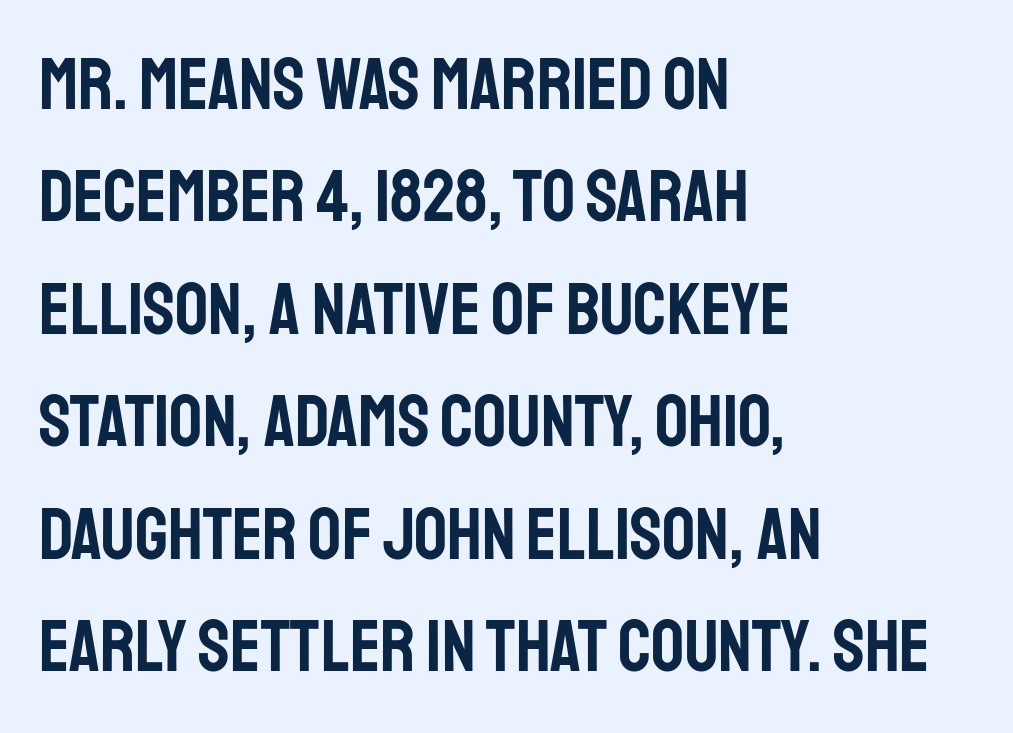
The image shows 73 px condensed sans-serif type, upright; set left-aligned, normal line spacing (1.54x), normal letter spacing, not underlined; low stroke contrast and a large x-height.
